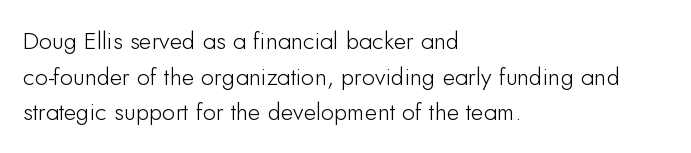
{"italic": "no", "underline": "no", "align": "left", "line_spacing": "normal", "line_spacing_ratio": 1.48, "letter_spacing": "normal", "letter_spacing_em": 0.0, "glyph_px": 24}
